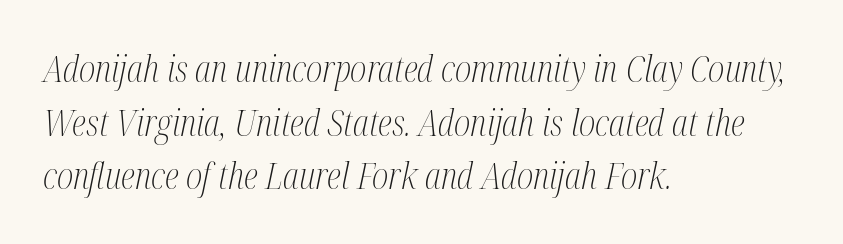
Quick note: interline space is typical. Anything drawn beneath the words? Only blank space. Caption: standard tracking, unaltered. Examine the stroke ends and you'll spot serifs. Think of a printed novel: that variable character pitch is what you see here. Does the copy run flush right? No — it runs flush left.
